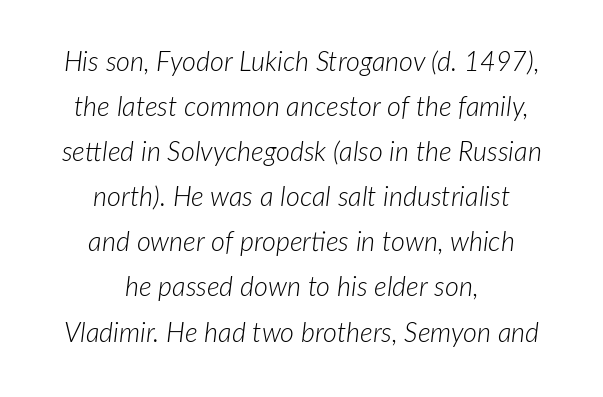
{"italic": "yes", "lean": "right", "slant_degrees": 7, "bold": "no", "underline": "no", "align": "center", "line_spacing": "normal", "line_spacing_ratio": 1.67, "letter_spacing": "normal", "letter_spacing_em": 0.0, "glyph_px": 27}
